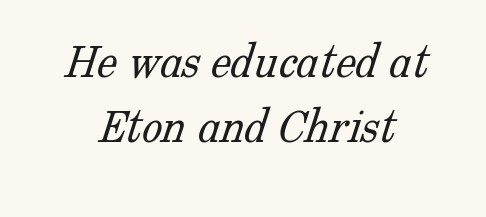
Q: Is the text bold? A: No.
Q: Is the typeface a serif or a sans-serif typeface? A: Serif.
Q: Is the text underlined? A: No.
Q: How is the paragraph aligned? A: Centered.
Q: Is the spacing between letters normal or unusually wide? A: Normal.
Q: Is the spacing between lines tight, normal or loose? A: Normal.
Q: Width (condensed, normal, or wide)? A: Normal.
Q: Stroke contrast? A: Low.
Q: x-height? A: Medium.
Q: Monospaced? A: No.
